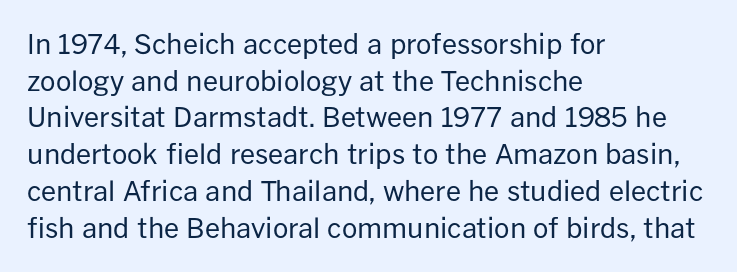
{"italic": "no", "bold": "no", "underline": "no", "align": "left", "line_spacing": "normal", "line_spacing_ratio": 1.36, "letter_spacing": "normal", "letter_spacing_em": 0.0, "glyph_px": 27}
